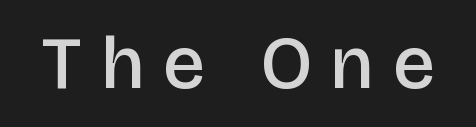
Stroke thickness is moderately raised; the sample reads as semibold. Think of a printed novel: that variable character pitch is what you see here. Note: no serifs on the glyphs. Bare-footed words on every line. Display-style spreading of the glyphs; the letterfit is very open. Is there any slant? The stems are plumb.
